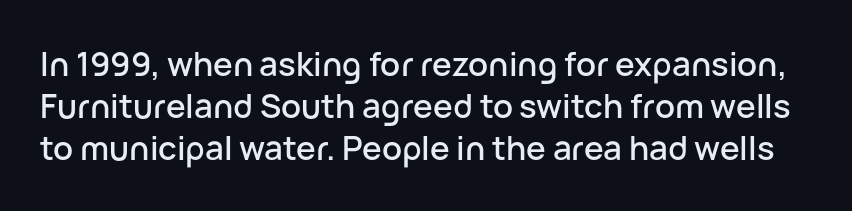
Tracking here is standard; glyphs follow each other at the usual distance. You can tell from the bare stems that sans-serif type was used. Only glyphs here, with clear space below each row. Spacing verdict: proportional, widths tailored to each character. These lines were composed using upright roman letters.
